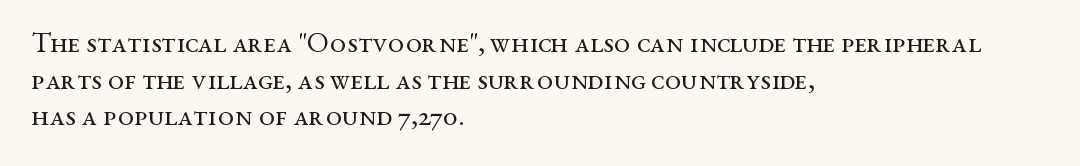
{"serif": "yes", "italic": "no", "bold": "no", "weight": "regular", "width": "wide", "stroke_contrast": "medium", "x_height": "medium", "monospaced": "no", "underline": "no", "align": "left", "line_spacing": "normal", "line_spacing_ratio": 1.26, "letter_spacing": "normal", "letter_spacing_em": 0.0, "glyph_px": 29}
